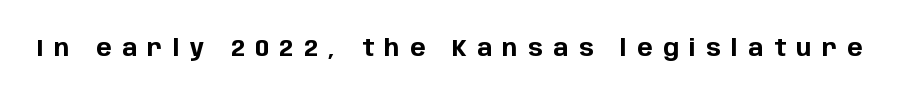
{"italic": "no", "bold": "yes", "underline": "no", "letter_spacing": "wide", "letter_spacing_em": 0.45, "glyph_px": 23}
